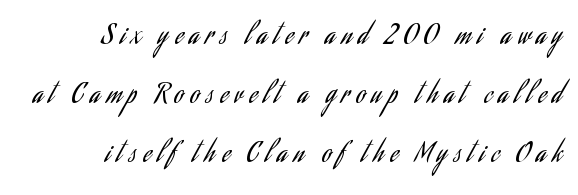
Q: Is the text bold? A: No.
Q: Is the text italic (slanted)? A: Yes.
Q: Is the text underlined? A: No.
Q: How is the paragraph aligned? A: Right-aligned.
Q: Is the spacing between letters normal or unusually wide? A: Unusually wide.
Q: Is the spacing between lines tight, normal or loose? A: Loose.
